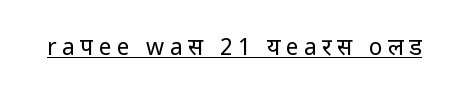
The image shows 23 px text type, upright; set unusually wide letter spacing (+0.23 em), underlined.
